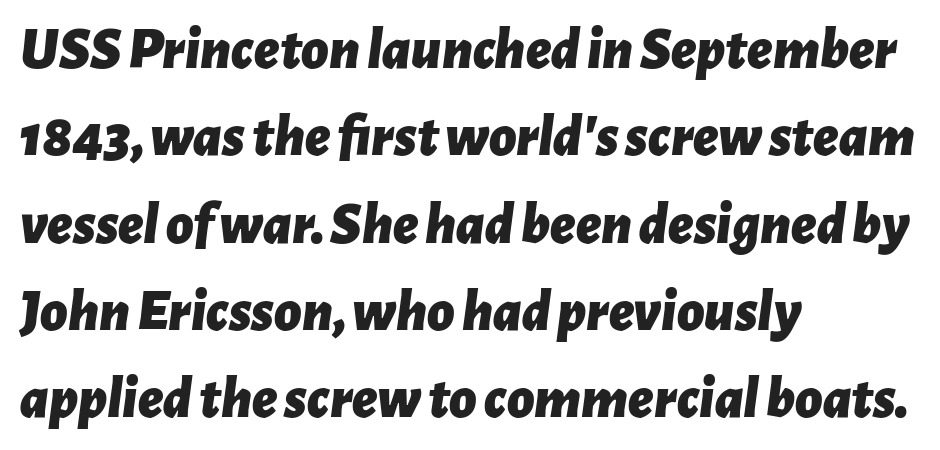
Q: Is the text bold? A: Yes.
Q: Is the text italic (slanted)? A: Yes, it leans right by about 7 degrees.
Q: Is the text underlined? A: No.
Q: How is the paragraph aligned? A: Left-aligned.
Q: Is the spacing between letters normal or unusually wide? A: Normal.
Q: Is the spacing between lines tight, normal or loose? A: Normal.
Q: Width (condensed, normal, or wide)? A: Normal.
Q: Stroke contrast? A: Low.
Q: x-height? A: Medium.
Q: Monospaced? A: No.
